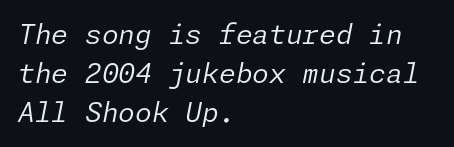
Rendered with sloped, italic letterforms. Regular leading. Short note: letters normally spaced. Heaviness? Minimal to ordinary, like unemphasized prose. The lines are quadded left. Letters rest on an invisible, unmarked baseline.
